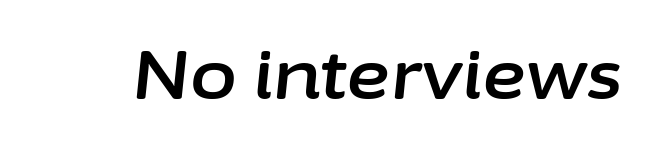
The lettering tilts uniformly, giving the passage an italic look. What stands out about the letter spacing? Nothing — it is the standard amount. Do the characters align in a grid? No, the font is proportional. Any mark beneath the type? The region is blank.
